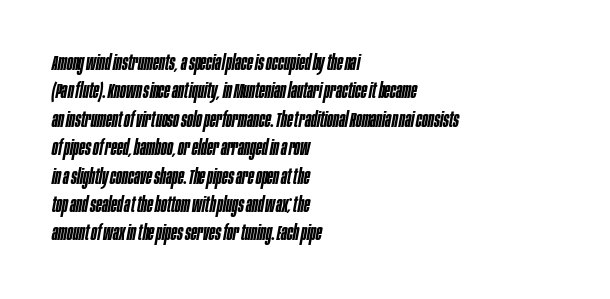
Q: Is the text bold? A: Semi-bold.
Q: Is the text italic (slanted)? A: Yes, it leans right by about 10 degrees.
Q: Is the text underlined? A: No.
Q: How is the paragraph aligned? A: Left-aligned.
Q: Is the spacing between letters normal or unusually wide? A: Normal.
Q: Is the spacing between lines tight, normal or loose? A: Normal.
